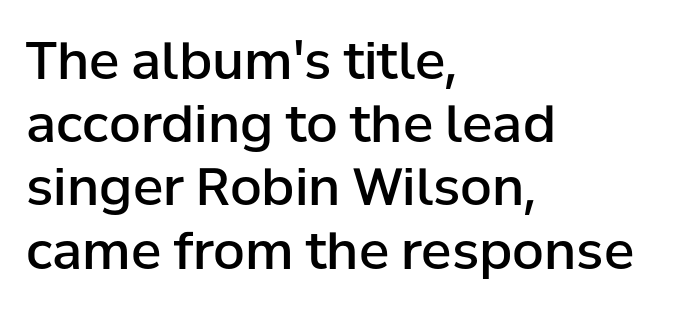
The image shows 51 px semibold sans-serif type, upright; set left-aligned, line spacing 1.24x, normal letter spacing, not underlined; low stroke contrast and a medium x-height.
